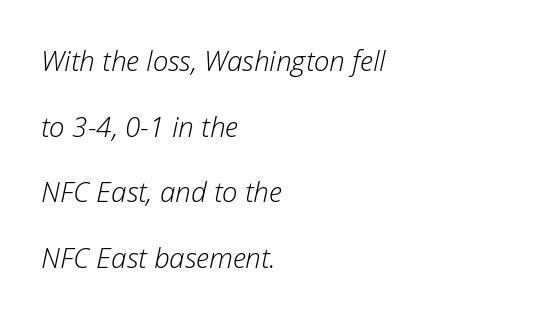
Q: Is the text bold? A: No.
Q: Is the text italic (slanted)? A: Yes, it leans right by about 12 degrees.
Q: Is the text underlined? A: No.
Q: How is the paragraph aligned? A: Left-aligned.
Q: Is the spacing between letters normal or unusually wide? A: Normal.
Q: Is the spacing between lines tight, normal or loose? A: Loose.
Q: Width (condensed, normal, or wide)? A: Normal.
Q: Stroke contrast? A: Low.
Q: x-height? A: Medium.
Q: Monospaced? A: No.
